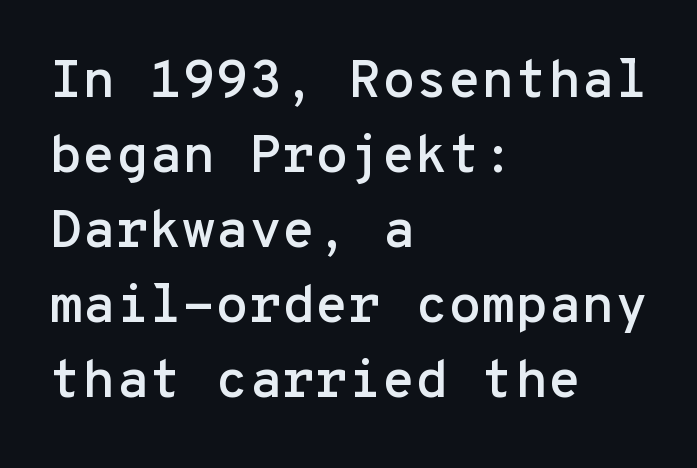
The image shows 54 px sans-serif type, upright, monospaced; set left-aligned, normal line spacing (1.39x), normal letter spacing, not underlined; low stroke contrast and a medium x-height.
